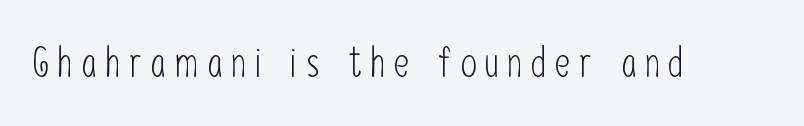
{"serif": "no", "italic": "no", "bold": "no", "weight": "light", "width": "condensed", "stroke_contrast": "low", "x_height": "medium", "monospaced": "no", "underline": "no", "letter_spacing": "wide", "letter_spacing_em": 0.21, "glyph_px": 42}
